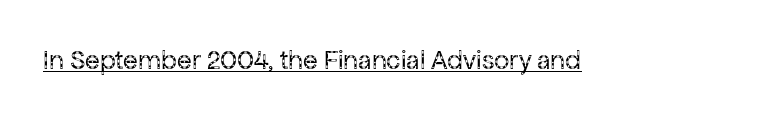
{"italic": "no", "bold": "no", "underline": "yes", "letter_spacing": "normal", "letter_spacing_em": 0.0, "glyph_px": 27}
